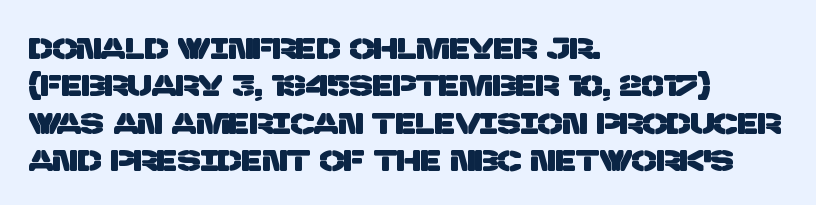
Looks like regular typesetting: each glyph gets only the width it needs. The setting favours the left margin, as ordinary paragraphs usually do. These lines sit exactly where default settings would place them. The baseline area is clear. Letterform terminals end flat and unadorned throughout the passage.
